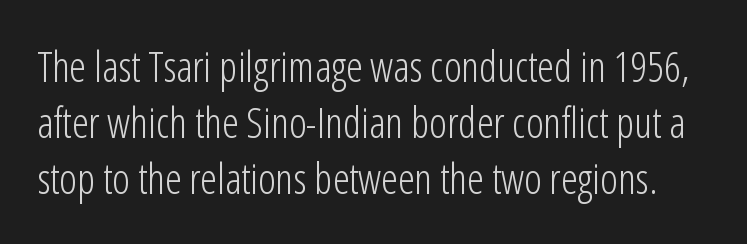
The image shows 42 px light, condensed sans-serif type, upright; set normal line spacing (1.33x), normal letter spacing, not underlined; low stroke contrast and a medium x-height.
